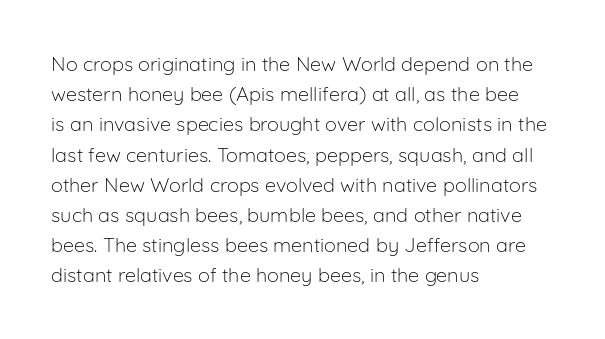
The image shows 20 px text type, upright; set left-aligned, normal line spacing (1.51x), normal letter spacing, not underlined.
